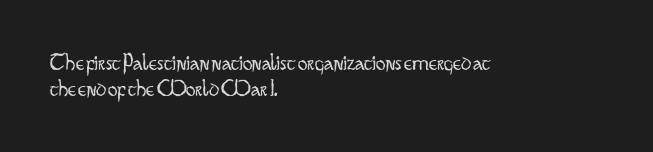
Q: Is the text bold? A: No.
Q: Is the text italic (slanted)? A: No, it is upright.
Q: Is the text underlined? A: No.
Q: How is the paragraph aligned? A: Left-aligned.
Q: Is the spacing between letters normal or unusually wide? A: Normal.
Q: Is the spacing between lines tight, normal or loose? A: Tight.
